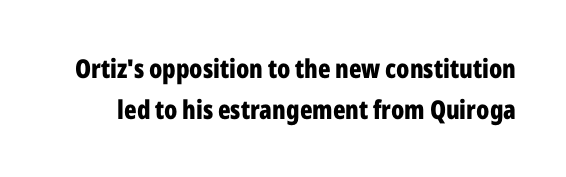
The image shows 26 px bold type, upright; set normal line spacing (1.56x), normal letter spacing, not underlined.
